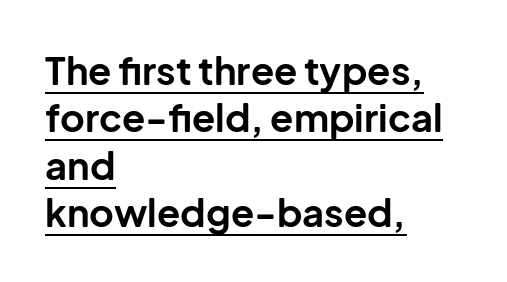
The image shows 38 px bold sans-serif type, upright; set left-aligned, normal line spacing (1.25x), normal letter spacing, underlined; low stroke contrast and a medium x-height.
